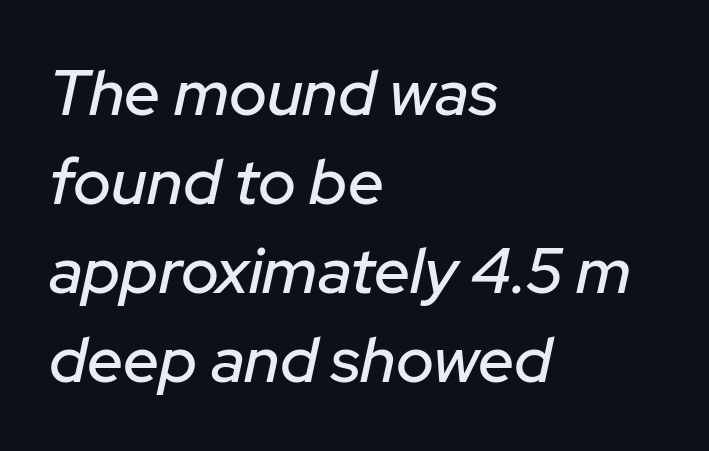
Q: Is the text italic (slanted)? A: Yes, it leans right by about 12 degrees.
Q: Is the text underlined? A: No.
Q: How is the paragraph aligned? A: Left-aligned.
Q: Is the spacing between letters normal or unusually wide? A: Normal.
Q: Is the spacing between lines tight, normal or loose? A: Normal.
Q: Width (condensed, normal, or wide)? A: Normal.
Q: Stroke contrast? A: Low.
Q: x-height? A: Medium.
Q: Monospaced? A: No.
